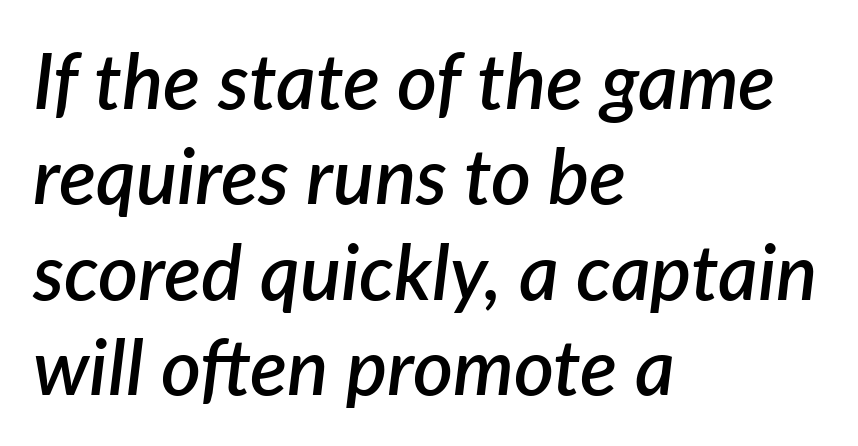
Q: Is the text bold? A: Semi-bold.
Q: Is the text italic (slanted)? A: Yes, it leans right by about 7 degrees.
Q: Is the text underlined? A: No.
Q: How is the paragraph aligned? A: Left-aligned.
Q: Is the spacing between letters normal or unusually wide? A: Normal.
Q: Width (condensed, normal, or wide)? A: Normal.
Q: Stroke contrast? A: Low.
Q: x-height? A: Medium.
Q: Monospaced? A: No.
